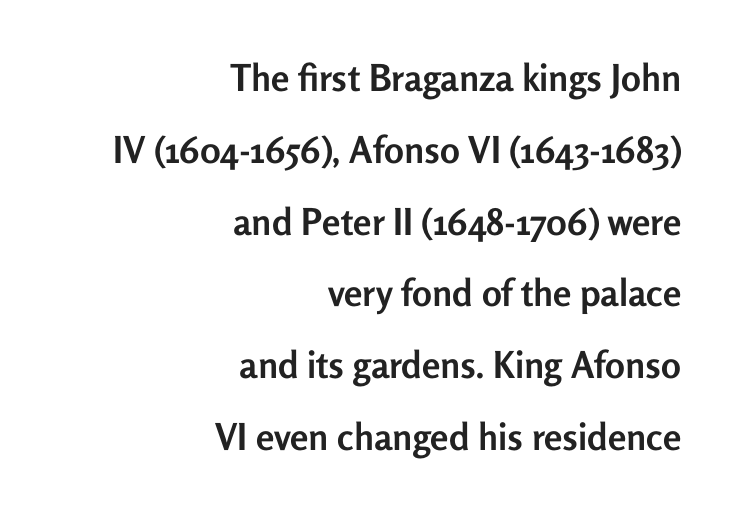
{"serif": "no", "italic": "no", "bold": "yes", "weight": "semibold", "width": "normal", "stroke_contrast": "low", "x_height": "medium", "monospaced": "no", "underline": "no", "align": "right", "line_spacing": "loose", "line_spacing_ratio": 1.94, "letter_spacing": "normal", "letter_spacing_em": 0.0, "glyph_px": 37}
